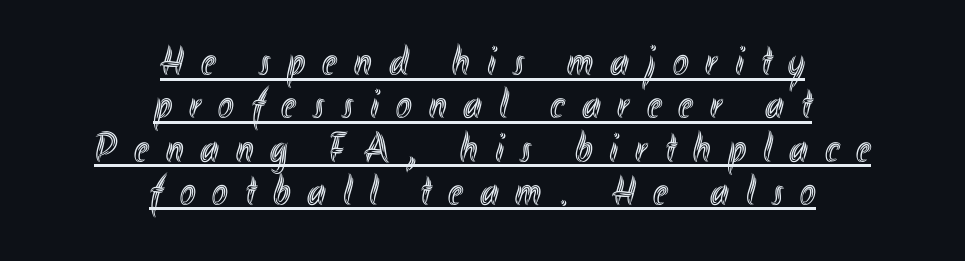
What's the leading like? Squeezed, with rows nearly overlapping. Do the characters align in a grid? No, the font is proportional. Both edges are ragged and mirror each other, which tells us the setting is centered.
